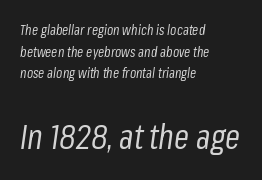
{"italic": "yes", "lean": "right", "slant_degrees": 8, "bold": "no", "weight": "regular", "width": "condensed", "stroke_contrast": "low", "x_height": "medium", "monospaced": "no", "underline": "no", "align": "left", "line_spacing": "normal", "line_spacing_ratio": 1.55, "letter_spacing": "normal", "letter_spacing_em": 0.0, "larger_block": "second", "size_ratio": 2.43, "glyph_px": 34}
